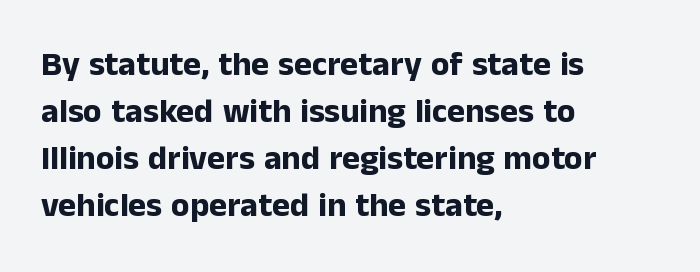
The image shows 34 px bold sans-serif type, upright; set left-aligned, normal line spacing (1.38x), normal letter spacing, not underlined; low stroke contrast and a medium x-height.
